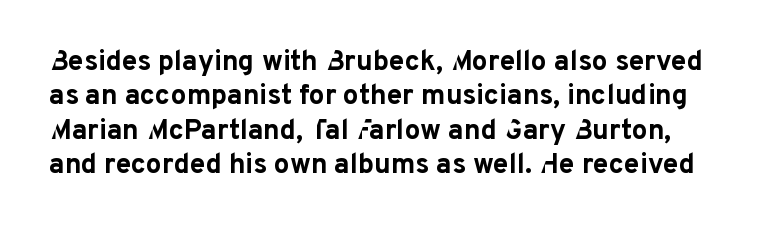
{"serif": "no", "italic": "no", "bold": "yes", "weight": "bold", "width": "normal", "stroke_contrast": "low", "x_height": "medium", "monospaced": "no", "underline": "no", "line_spacing_ratio": 1.23, "letter_spacing": "normal", "letter_spacing_em": 0.0, "glyph_px": 28}
